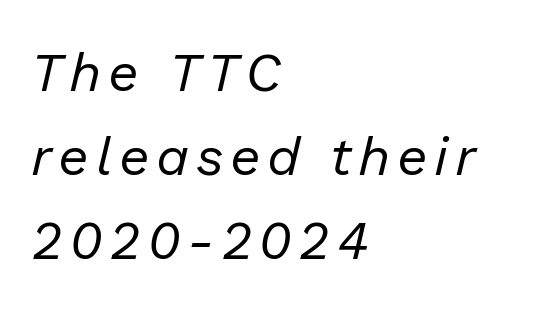
The image shows 54 px regular-weight type, italic (leaning right); set left-aligned, normal line spacing (1.56x), not underlined; low stroke contrast and a medium x-height.
